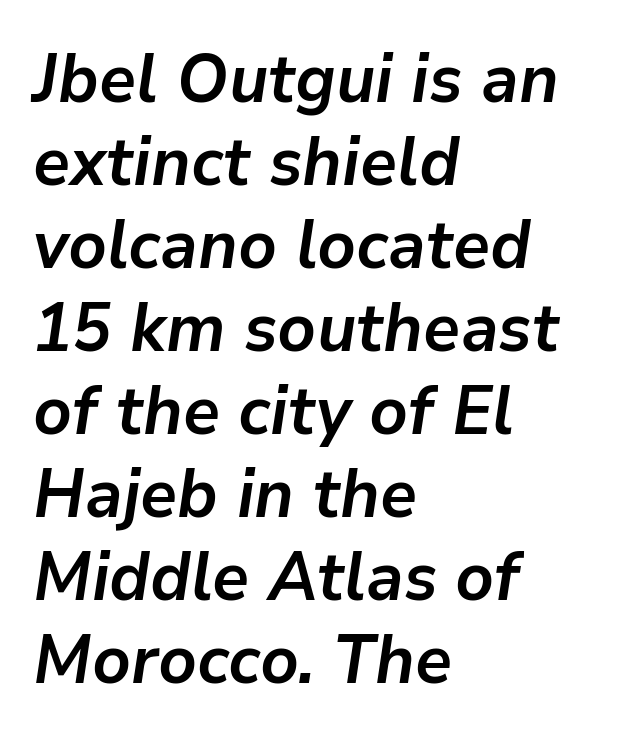
The image shows 68 px semibold type, italic (leaning right); set left-aligned, line spacing 1.22x, normal letter spacing, not underlined; low stroke contrast and a medium x-height.
